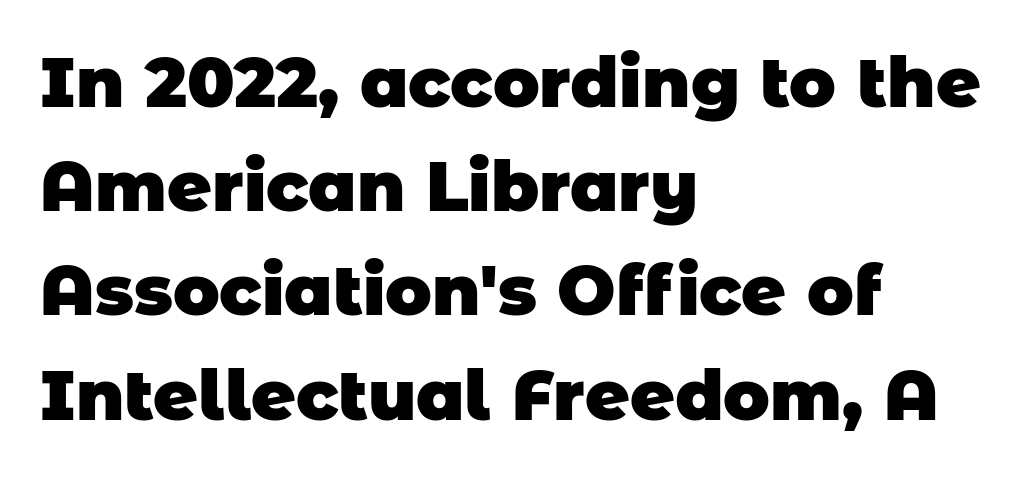
The image shows 69 px heavy sans-serif type; set left-aligned, normal line spacing (1.51x), normal letter spacing, not underlined; low stroke contrast and a large x-height.
